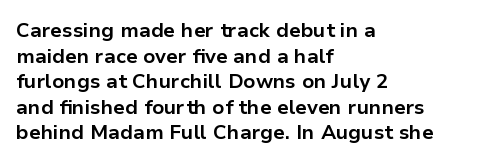
The image shows 20 px bold type, upright; set left-aligned, normal line spacing (1.28x), normal letter spacing, not underlined.
